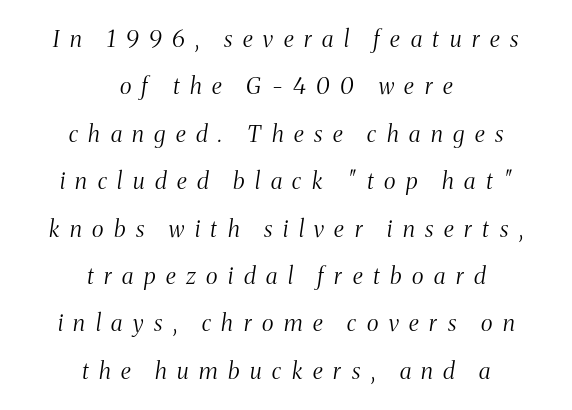
The image shows 23 px text type, italic (leaning right); set centered, loose line spacing (2.06x), unusually wide letter spacing (+0.46 em), not underlined.
